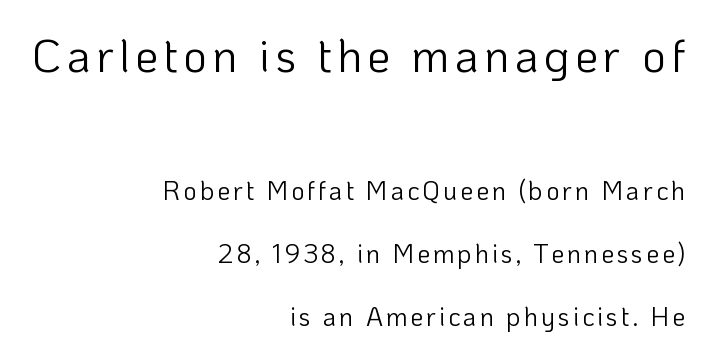
The passage shown is not bold in any degree. The line-height multiplier appears high, well above default. The earlier block is typeset at a bigger size than the later block. Look at the bottom of the vertical strokes: they stop flat, with no serifs.
